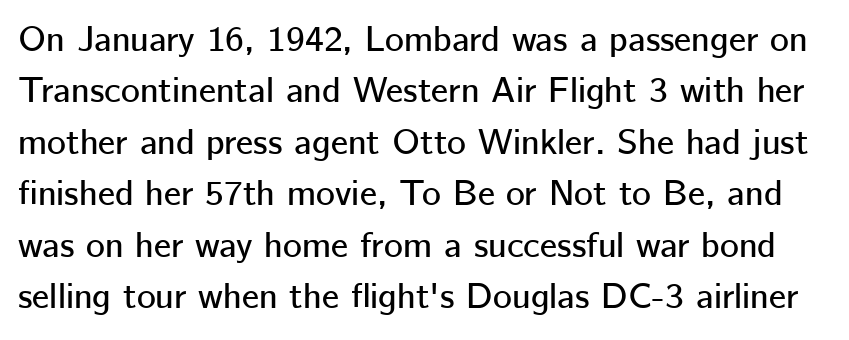
Q: Is the text italic (slanted)? A: No, it is upright.
Q: Is the typeface a serif or a sans-serif typeface? A: Sans-serif.
Q: Is the text underlined? A: No.
Q: Is the spacing between letters normal or unusually wide? A: Normal.
Q: Is the spacing between lines tight, normal or loose? A: Normal.
Q: Width (condensed, normal, or wide)? A: Normal.
Q: Stroke contrast? A: Low.
Q: x-height? A: Medium.
Q: Monospaced? A: No.
